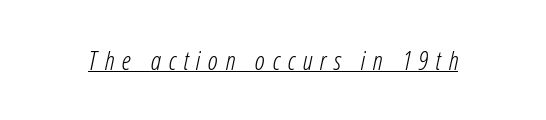
The image shows 26 px text type, italic (leaning right); set unusually wide letter spacing (+0.29 em), underlined.
